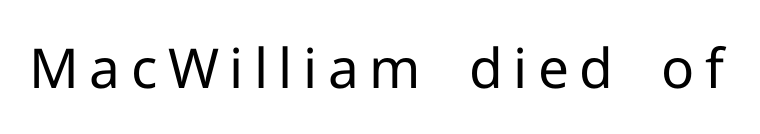
Q: Is the text bold? A: No.
Q: Is the text italic (slanted)? A: No, it is upright.
Q: Is the typeface a serif or a sans-serif typeface? A: Sans-serif.
Q: Is the text underlined? A: No.
Q: Width (condensed, normal, or wide)? A: Normal.
Q: Stroke contrast? A: Low.
Q: x-height? A: Medium.
Q: Monospaced? A: No.
